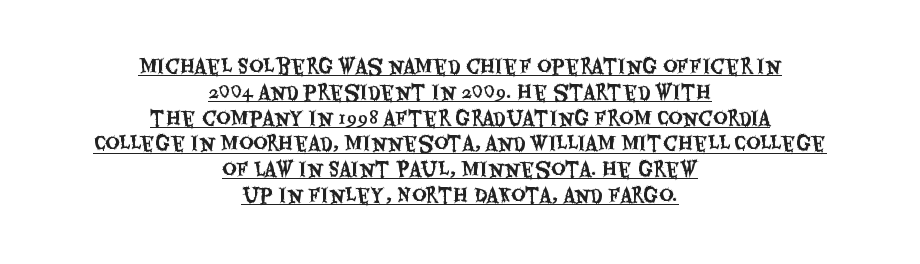
Each word holds together tightly as a unit, with standard inter-letter gaps. Neither beginnings nor endings align; midpoints do. Vertically, the passage feels balanced, rows spaced as you'd expect. The type sits square on the baseline with zero lean. Like a heading marked for emphasis, these lines bear an underscore.
